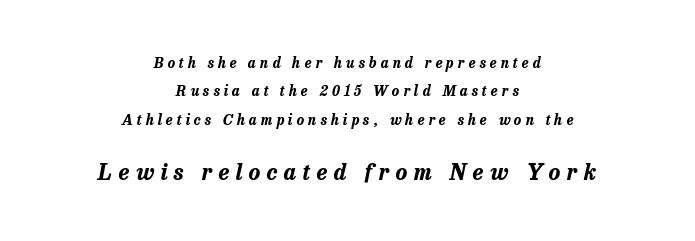
The image shows 22 px bold type, italic (leaning right); set centered, loose line spacing (2.02x), unusually wide letter spacing (+0.29 em), not underlined; the second (bottom) block is 1.57x larger.
